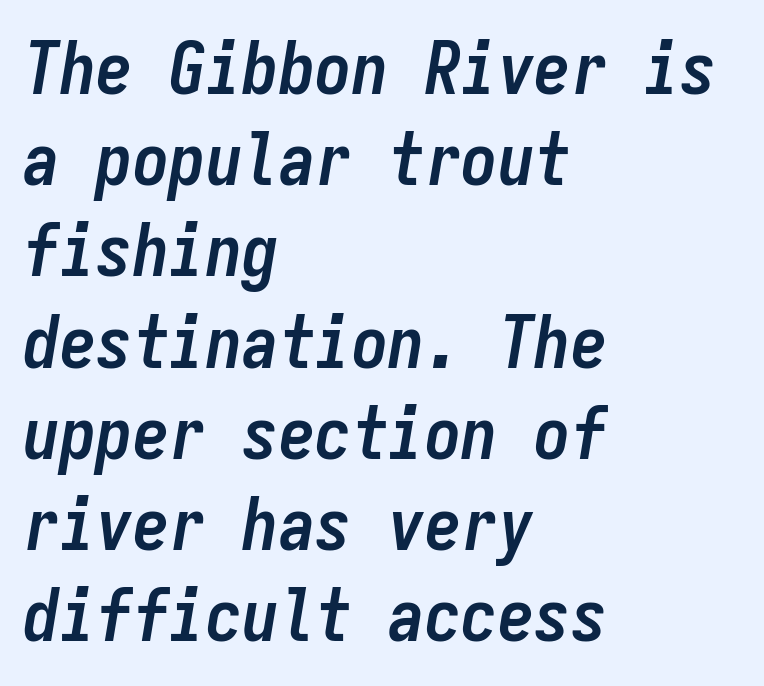
Q: Is the text bold? A: Yes.
Q: Is the text italic (slanted)? A: Yes, it leans right by about 9 degrees.
Q: Is the text underlined? A: No.
Q: How is the paragraph aligned? A: Left-aligned.
Q: Is the spacing between letters normal or unusually wide? A: Normal.
Q: Is the spacing between lines tight, normal or loose? A: Normal.
Q: Width (condensed, normal, or wide)? A: Condensed.
Q: Stroke contrast? A: Low.
Q: x-height? A: Medium.
Q: Monospaced? A: Yes.
